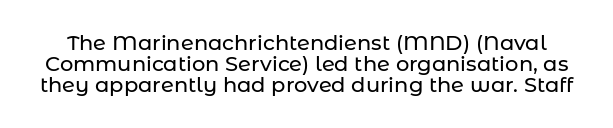
Q: Is the text italic (slanted)? A: No, it is upright.
Q: Is the text underlined? A: No.
Q: Is the spacing between letters normal or unusually wide? A: Normal.
Q: Is the spacing between lines tight, normal or loose? A: Tight.
